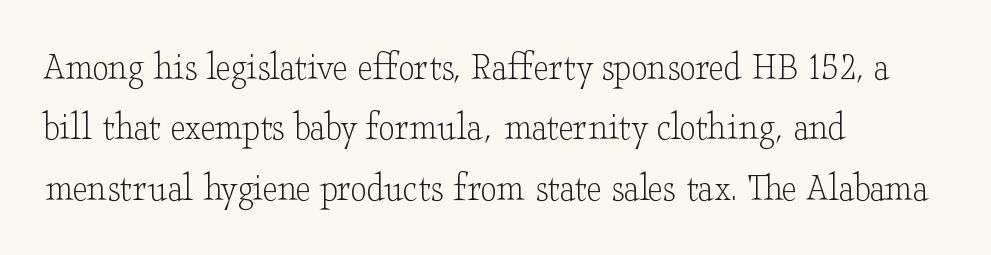
Decoration check: the copy has no underline. Observe the serifs anchoring each vertical stroke in this sample. Rows of type keep a routine distance in the vertical direction. The letterforms sit at book weight or below. The letters advance in unequal steps, a hallmark of proportional type. Compared with typical body copy, the letter spacing here is the same.
